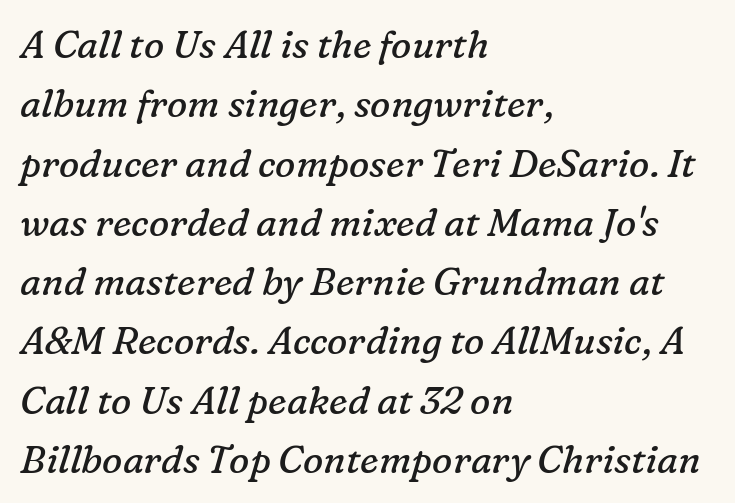
Q: Is the text bold? A: No.
Q: Is the text italic (slanted)? A: Yes, it leans right by about 16 degrees.
Q: Is the typeface a serif or a sans-serif typeface? A: Serif.
Q: Is the text underlined? A: No.
Q: How is the paragraph aligned? A: Left-aligned.
Q: Is the spacing between letters normal or unusually wide? A: Normal.
Q: Is the spacing between lines tight, normal or loose? A: Normal.
Q: Width (condensed, normal, or wide)? A: Normal.
Q: Stroke contrast? A: Low.
Q: x-height? A: Medium.
Q: Monospaced? A: No.
